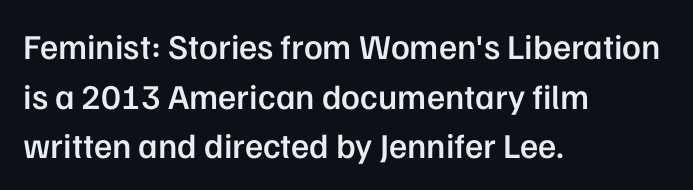
{"serif": "no", "italic": "no", "bold": "semi", "weight": "semibold", "width": "normal", "stroke_contrast": "low", "x_height": "medium", "monospaced": "no", "underline": "no", "align": "left", "line_spacing": "normal", "line_spacing_ratio": 1.42, "letter_spacing": "normal", "letter_spacing_em": 0.0, "glyph_px": 35}
